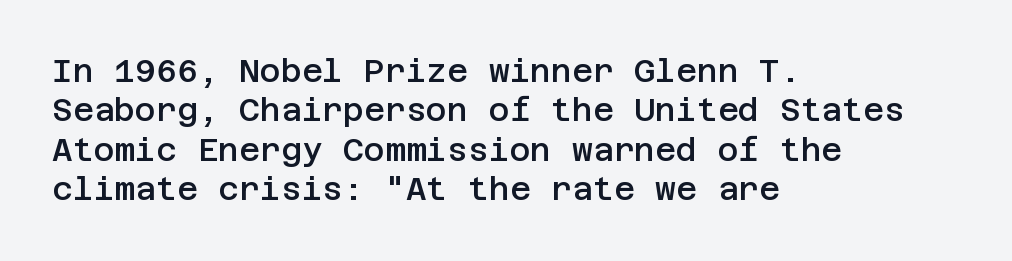
{"serif": "no", "italic": "no", "bold": "semi", "weight": "semibold", "width": "normal", "stroke_contrast": "low", "x_height": "large", "underline": "no", "align": "left", "line_spacing_ratio": 1.23, "letter_spacing": "normal", "letter_spacing_em": 0.0, "glyph_px": 32}
